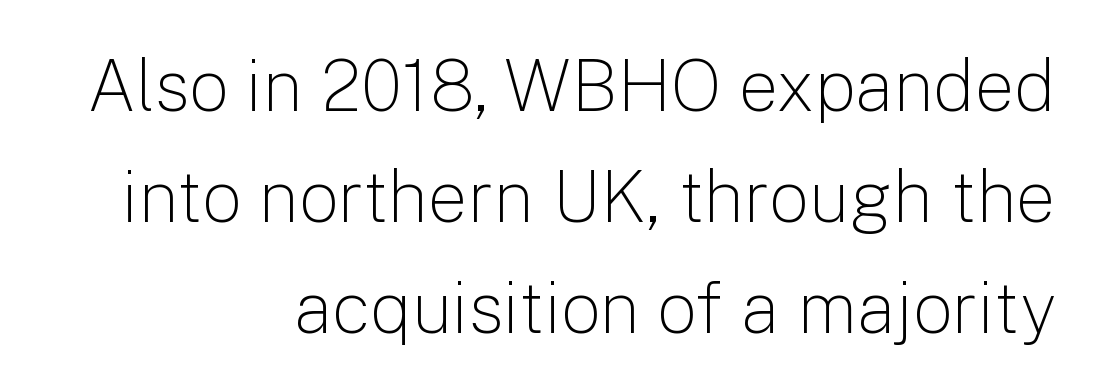
Q: Is the text bold? A: No.
Q: Is the text italic (slanted)? A: No, it is upright.
Q: Is the typeface a serif or a sans-serif typeface? A: Sans-serif.
Q: Is the text underlined? A: No.
Q: How is the paragraph aligned? A: Right-aligned.
Q: Is the spacing between letters normal or unusually wide? A: Normal.
Q: Is the spacing between lines tight, normal or loose? A: Normal.
Q: Width (condensed, normal, or wide)? A: Normal.
Q: Stroke contrast? A: Low.
Q: x-height? A: Medium.
Q: Monospaced? A: No.
